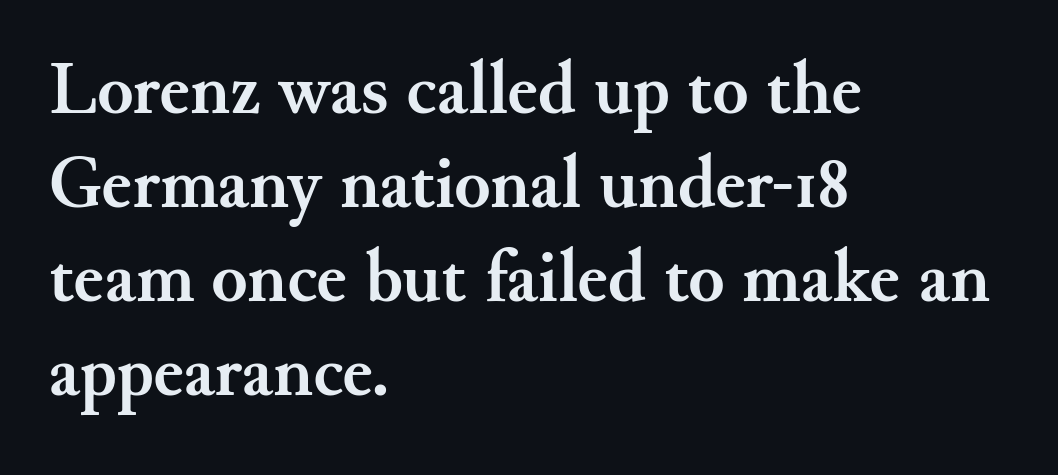
The font's upright variant was chosen for this text. In terms of leading, this rendering sits right in the middle. Horizontal alignment here is leftward, the default for most running prose. The face used here is proportionally spaced, like ordinary book or web type. These words are printed bold, with thick strokes throughout.
